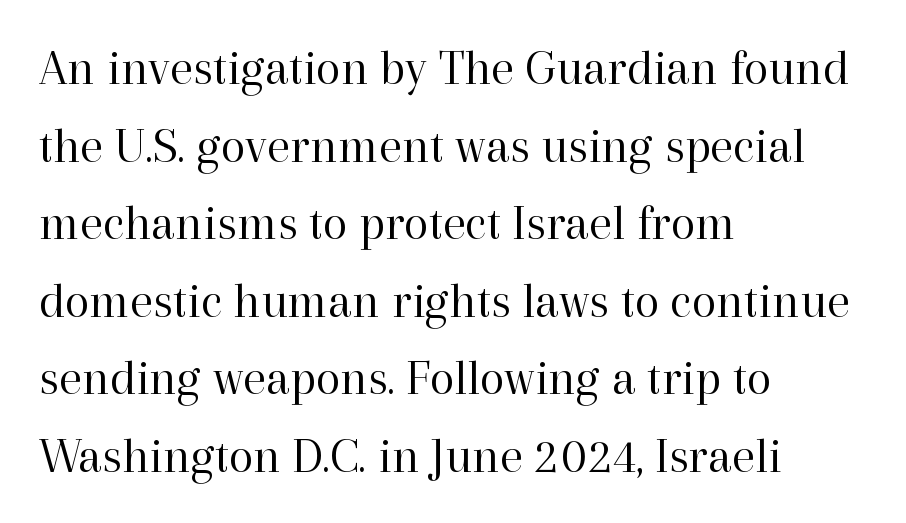
What's the leading like? Ordinary, nothing unusual. Horizontally, the lines are justified to the leading edge only. Check under the words: just untouched page. Character widths vary here, with narrow letters taking less room than wide ones.
